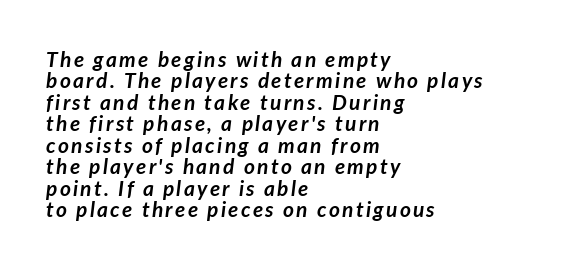
Q: Is the text bold? A: Yes.
Q: Is the text italic (slanted)? A: Yes, it leans right by about 7 degrees.
Q: Is the text underlined? A: No.
Q: How is the paragraph aligned? A: Left-aligned.
Q: Is the spacing between lines tight, normal or loose? A: Tight.
